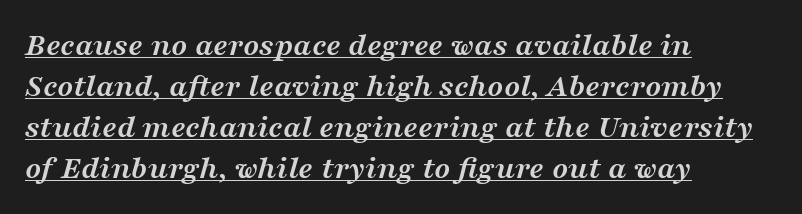
Q: Is the text bold? A: Yes.
Q: Is the text italic (slanted)? A: Yes, it leans right by about 16 degrees.
Q: Is the typeface a serif or a sans-serif typeface? A: Serif.
Q: Is the text underlined? A: Yes.
Q: How is the paragraph aligned? A: Left-aligned.
Q: Is the spacing between letters normal or unusually wide? A: Normal.
Q: Width (condensed, normal, or wide)? A: Wide.
Q: Stroke contrast? A: Medium.
Q: x-height? A: Medium.
Q: Monospaced? A: No.
